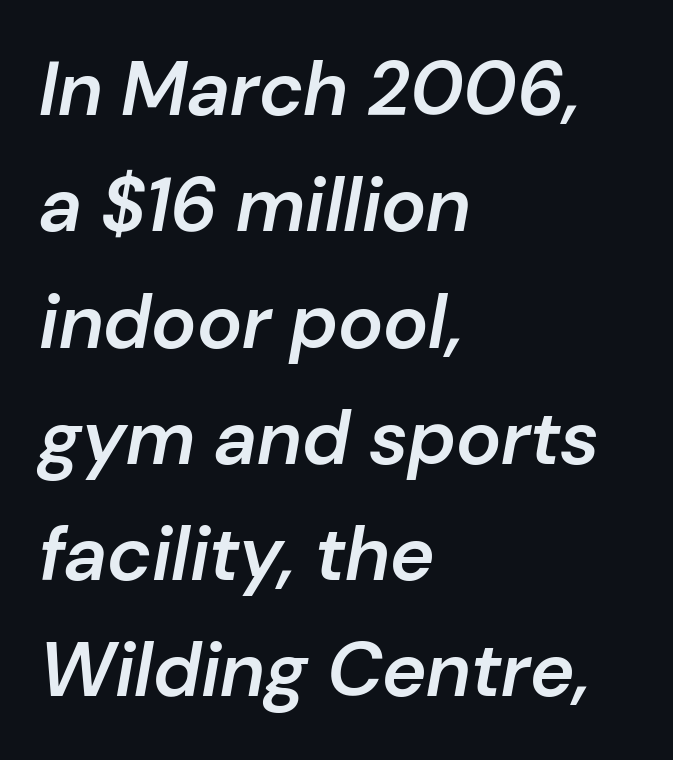
The image shows 76 px semibold type, italic (leaning right); set left-aligned, normal line spacing (1.53x), normal letter spacing, not underlined; low stroke contrast and a medium x-height.
